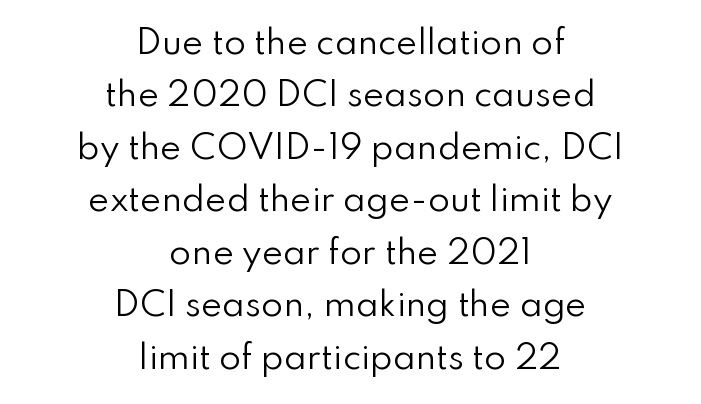
The image shows 32 px regular-weight sans-serif type, upright; set centered, normal line spacing (1.64x), normal letter spacing, not underlined; low stroke contrast and a small x-height.
